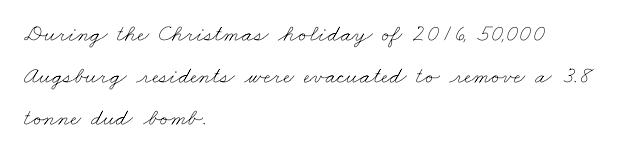
{"bold": "no", "underline": "no", "align": "left", "line_spacing_ratio": 1.75, "letter_spacing": "normal", "letter_spacing_em": 0.0, "glyph_px": 24}
